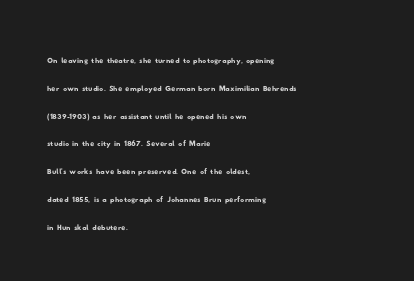
Q: Is the text underlined? A: No.
Q: How is the paragraph aligned? A: Left-aligned.
Q: Is the spacing between letters normal or unusually wide? A: Normal.
Q: Is the spacing between lines tight, normal or loose? A: Normal.
